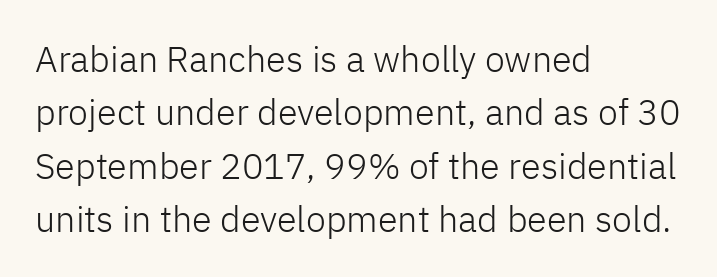
Observe the absence of serifs on each vertical stroke in this sample. Standard letterfit; no display-style spreading of the glyphs. The font's upright variant was chosen for this text. No word sits above an underline. The typesetting does not lean heavy: it is not bold. The passage shown stacks its lines at a standard gap.
